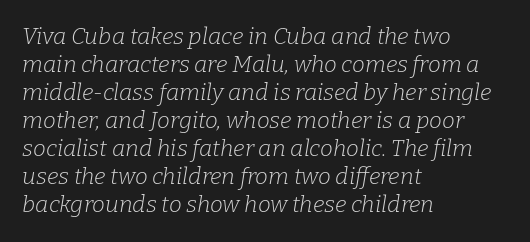
The image shows 23 px text type, italic (leaning right); set left-aligned, line spacing 1.22x, normal letter spacing, not underlined.
